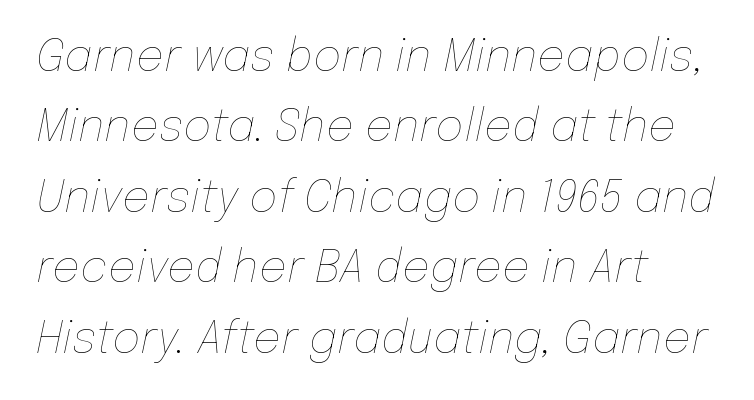
Q: Is the text bold? A: No.
Q: Is the text italic (slanted)? A: Yes, it leans right by about 12 degrees.
Q: Is the text underlined? A: No.
Q: How is the paragraph aligned? A: Left-aligned.
Q: Is the spacing between letters normal or unusually wide? A: Normal.
Q: Is the spacing between lines tight, normal or loose? A: Normal.
Q: Width (condensed, normal, or wide)? A: Normal.
Q: Stroke contrast? A: Low.
Q: x-height? A: Medium.
Q: Monospaced? A: No.
